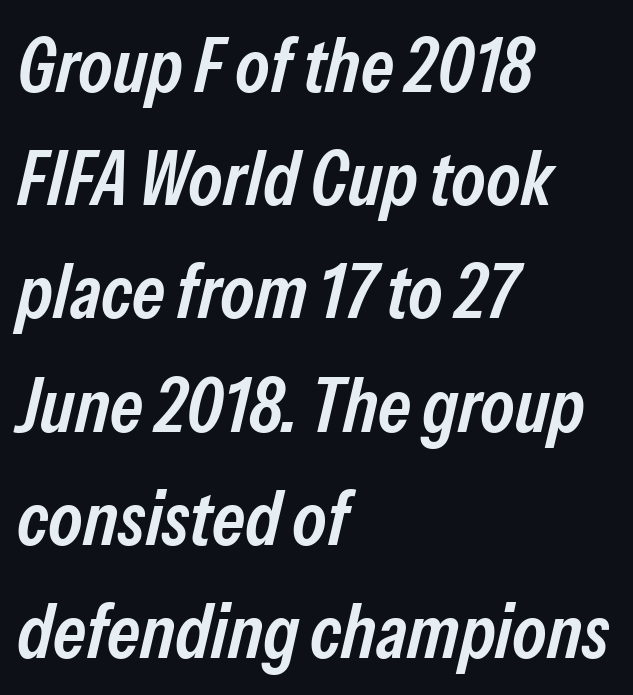
{"italic": "yes", "lean": "right", "slant_degrees": 13, "bold": "semi", "weight": "semibold", "width": "condensed", "stroke_contrast": "low", "x_height": "medium", "monospaced": "no", "underline": "no", "align": "left", "line_spacing": "normal", "line_spacing_ratio": 1.47, "letter_spacing": "normal", "letter_spacing_em": 0.0, "glyph_px": 77}
